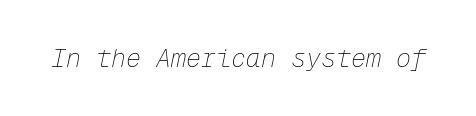
Q: Is the text bold? A: No.
Q: Is the text italic (slanted)? A: Yes, it leans right by about 12 degrees.
Q: Is the text underlined? A: No.
Q: Is the spacing between letters normal or unusually wide? A: Normal.
